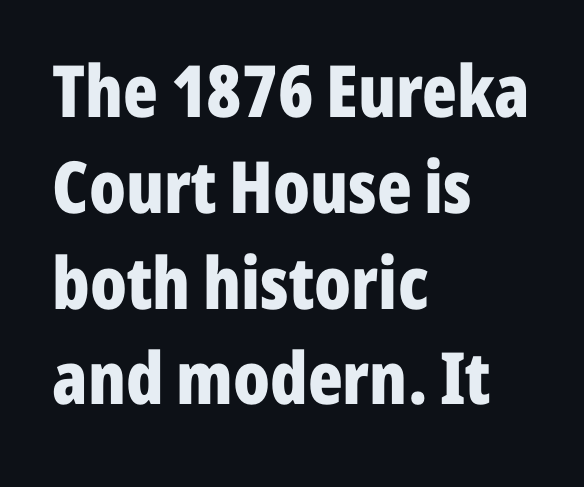
The image shows 72 px bold, condensed sans-serif type, upright; set left-aligned, normal line spacing (1.33x), normal letter spacing, not underlined; low stroke contrast and a medium x-height.
